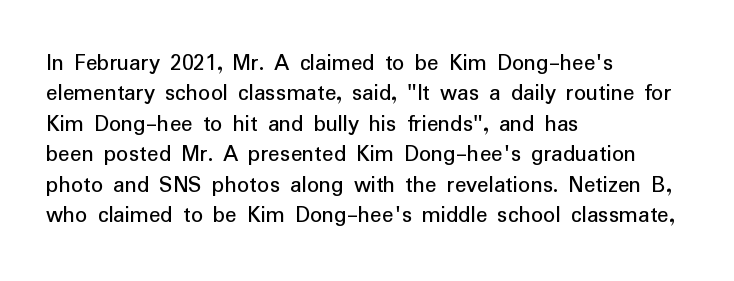
The image shows 24 px text type, upright; set left-aligned, normal line spacing (1.27x), normal letter spacing, not underlined.
